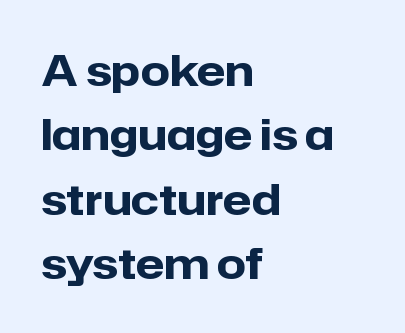
{"serif": "no", "italic": "no", "bold": "yes", "weight": "heavy", "width": "normal", "stroke_contrast": "low", "x_height": "medium", "monospaced": "no", "underline": "no", "align": "left", "line_spacing": "normal", "line_spacing_ratio": 1.53, "letter_spacing": "normal", "letter_spacing_em": 0.0, "glyph_px": 42}
